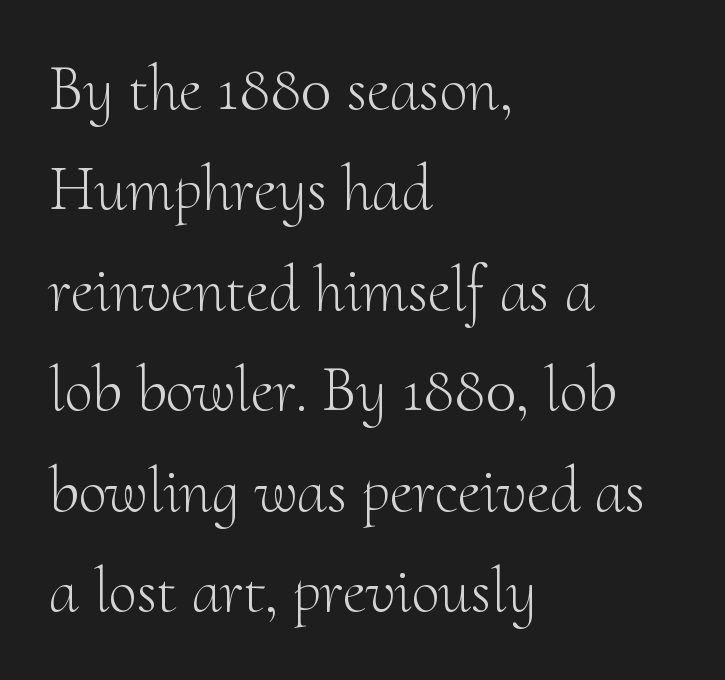
{"serif": "yes", "italic": "no", "bold": "no", "weight": "light", "width": "normal", "stroke_contrast": "medium", "x_height": "small", "monospaced": "no", "underline": "no", "align": "left", "line_spacing": "normal", "line_spacing_ratio": 1.57, "letter_spacing": "normal", "letter_spacing_em": 0.0, "glyph_px": 64}
